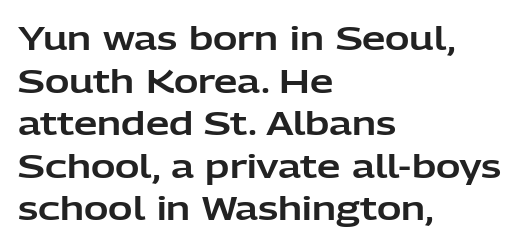
Q: Is the text italic (slanted)? A: No, it is upright.
Q: Is the typeface a serif or a sans-serif typeface? A: Sans-serif.
Q: Is the text underlined? A: No.
Q: How is the paragraph aligned? A: Left-aligned.
Q: Is the spacing between letters normal or unusually wide? A: Normal.
Q: Is the spacing between lines tight, normal or loose? A: Normal.
Q: Width (condensed, normal, or wide)? A: Normal.
Q: Stroke contrast? A: Low.
Q: x-height? A: Medium.
Q: Monospaced? A: No.
